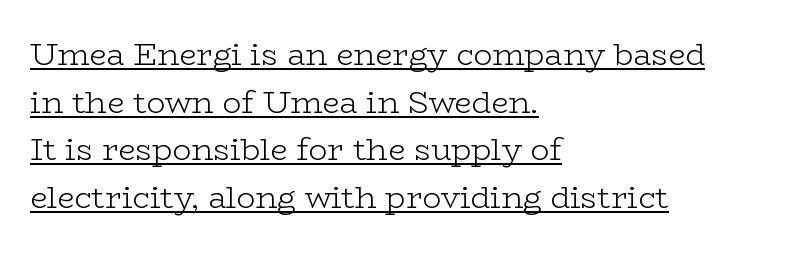
Honestly, the letter spacing is just normal — you wouldn't notice it. I'd call this a serif setting — the letters wear small feet. Is the stroke heavy? The answer is a plain regular-or-lighter. Each letter keeps its own natural width here, so spacing adapts to shape. What decoration does the sample have? An underline.
